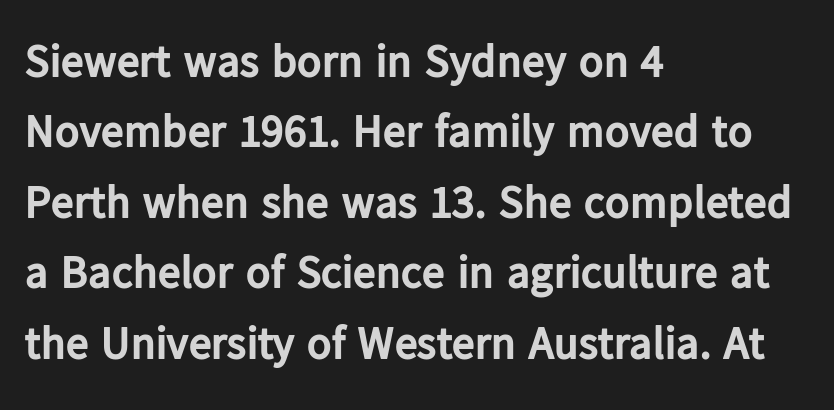
The image shows 46 px bold sans-serif type, upright; set left-aligned, normal line spacing (1.53x), normal letter spacing, not underlined; low stroke contrast and a medium x-height.
